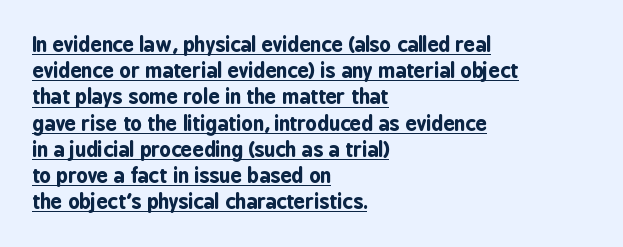
The image shows 20 px bold type, upright; set left-aligned, normal line spacing (1.31x), normal letter spacing, underlined.
